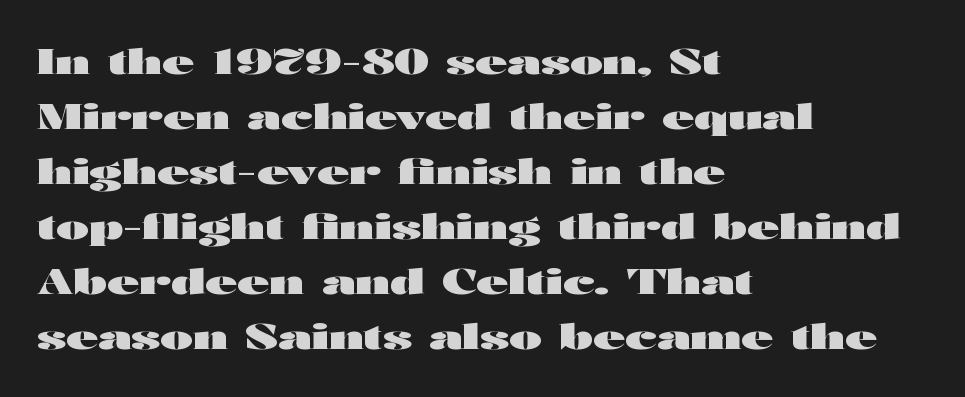
The typesetter chose a ragged-right arrangement here. Posture: vertical. Looks like regular typesetting: each glyph gets only the width it needs. The baseline area is clear.
